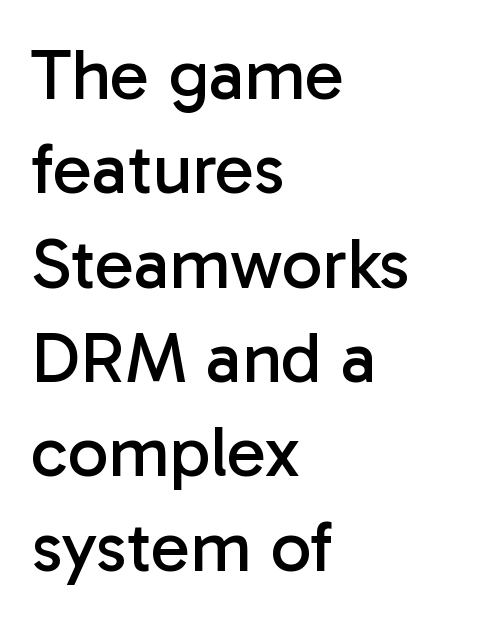
Q: Is the text bold? A: No.
Q: Is the text italic (slanted)? A: No, it is upright.
Q: Is the typeface a serif or a sans-serif typeface? A: Sans-serif.
Q: Is the text underlined? A: No.
Q: How is the paragraph aligned? A: Left-aligned.
Q: Is the spacing between letters normal or unusually wide? A: Normal.
Q: Is the spacing between lines tight, normal or loose? A: Normal.
Q: Width (condensed, normal, or wide)? A: Normal.
Q: Stroke contrast? A: Low.
Q: x-height? A: Medium.
Q: Monospaced? A: No.
